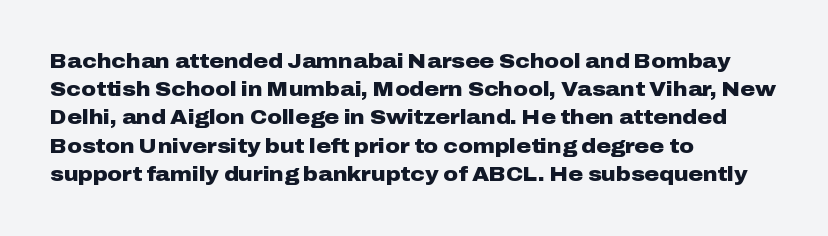
Q: Is the text bold? A: Yes.
Q: Is the text italic (slanted)? A: No, it is upright.
Q: Is the text underlined? A: No.
Q: How is the paragraph aligned? A: Left-aligned.
Q: Is the spacing between letters normal or unusually wide? A: Normal.
Q: Is the spacing between lines tight, normal or loose? A: Normal.
